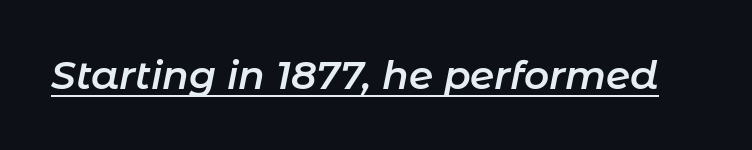
{"italic": "yes", "lean": "right", "slant_degrees": 11, "bold": "semi", "weight": "semibold", "width": "normal", "stroke_contrast": "low", "x_height": "medium", "monospaced": "no", "underline": "yes", "letter_spacing": "normal", "letter_spacing_em": 0.0, "glyph_px": 39}
